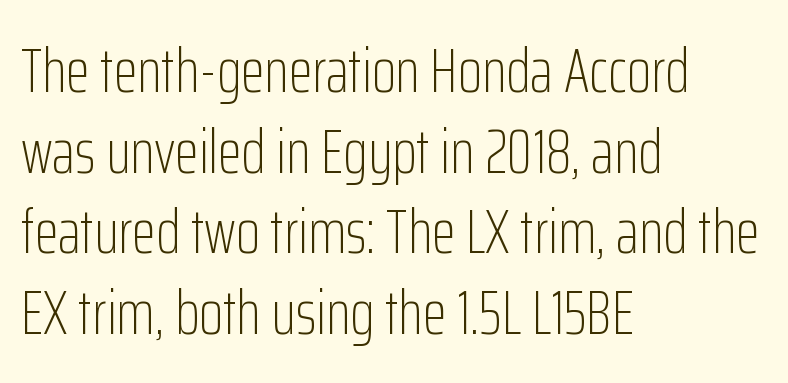
You could not count columns in this text — the font is proportionally spaced. No heavy texture on the line: the type isn't bold. Typographically, this falls in the sans-serif category. These lines keep a tight, regular rhythm from letter to letter. Check the space under the baseline: it is left empty. A normal amount of white space separates one row of letters from the next.
